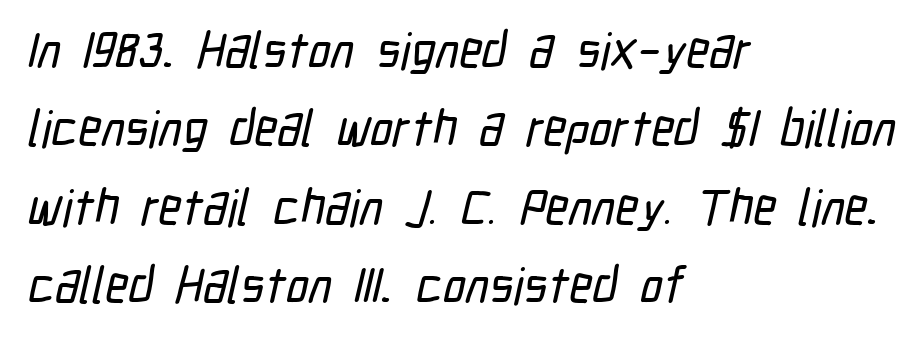
Q: Is the typeface a serif or a sans-serif typeface? A: Sans-serif.
Q: Is the text underlined? A: No.
Q: How is the paragraph aligned? A: Left-aligned.
Q: Is the spacing between letters normal or unusually wide? A: Normal.
Q: Is the spacing between lines tight, normal or loose? A: Normal.
Q: Width (condensed, normal, or wide)? A: Condensed.
Q: Stroke contrast? A: Low.
Q: x-height? A: Medium.
Q: Monospaced? A: No.
